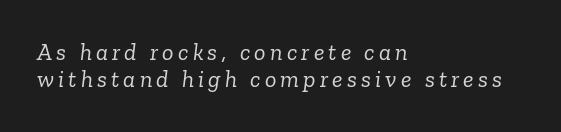
The image shows 24 px text type, italic (leaning right); set left-aligned, tight line spacing (1.14x), not underlined.
